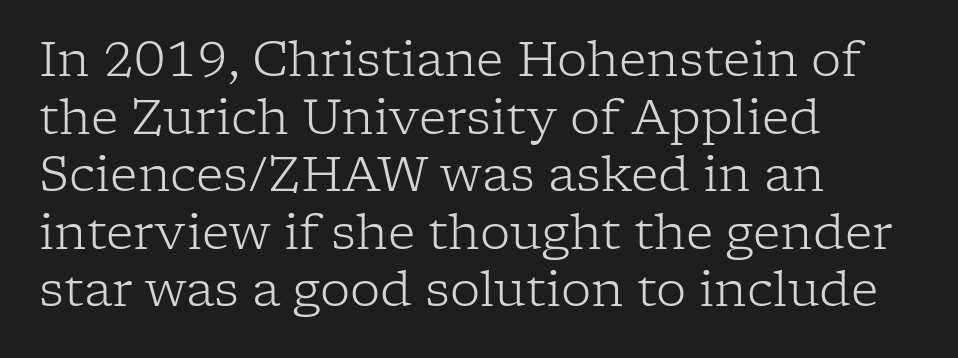
Q: Is the text bold? A: No.
Q: Is the text italic (slanted)? A: No, it is upright.
Q: Is the typeface a serif or a sans-serif typeface? A: Serif.
Q: Is the text underlined? A: No.
Q: How is the paragraph aligned? A: Left-aligned.
Q: Is the spacing between letters normal or unusually wide? A: Normal.
Q: Width (condensed, normal, or wide)? A: Normal.
Q: Stroke contrast? A: Low.
Q: x-height? A: Medium.
Q: Monospaced? A: No.
